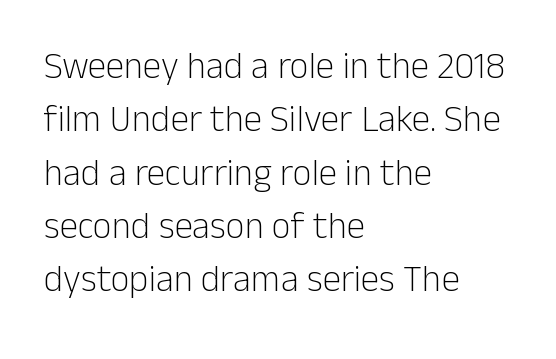
{"serif": "no", "italic": "no", "bold": "no", "weight": "light", "width": "normal", "stroke_contrast": "low", "x_height": "medium", "monospaced": "no", "underline": "no", "align": "left", "line_spacing": "normal", "line_spacing_ratio": 1.44, "letter_spacing": "normal", "letter_spacing_em": 0.0, "glyph_px": 37}
